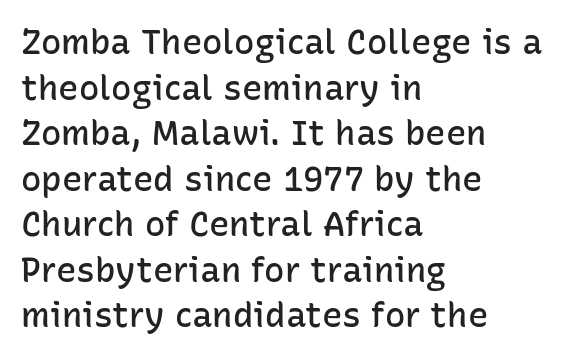
Posture: upright roman. Heft: intermediate — a semibold. Quick note: interline space is typical. This sample uses a sans-serif face. Do the characters align in a grid? No, the font is proportional. Which margin do the lines hug? The left one — the right edge is uneven.
